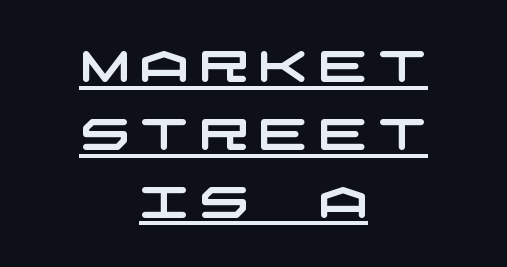
Q: Is the typeface a serif or a sans-serif typeface? A: Sans-serif.
Q: Is the text underlined? A: Yes.
Q: How is the paragraph aligned? A: Centered.
Q: Is the spacing between letters normal or unusually wide? A: Unusually wide.
Q: Is the spacing between lines tight, normal or loose? A: Normal.
Q: Width (condensed, normal, or wide)? A: Wide.
Q: Stroke contrast? A: Low.
Q: x-height? A: Large.
